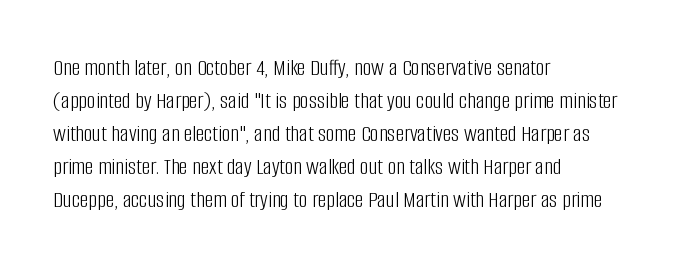
Horizontally, the lines are justified to the leading edge only. A roman cut, with each character standing at attention. The lines sit at an ordinary, default distance from one another. The font sits on the lighter half of the weight spectrum, regular included. Just letters on the line, the space beneath them empty. Standard letterfit; no display-style spreading of the glyphs.
